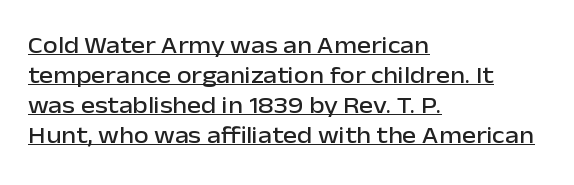
Q: Is the text italic (slanted)? A: No, it is upright.
Q: Is the text underlined? A: Yes.
Q: How is the paragraph aligned? A: Left-aligned.
Q: Is the spacing between letters normal or unusually wide? A: Normal.
Q: Is the spacing between lines tight, normal or loose? A: Normal.
